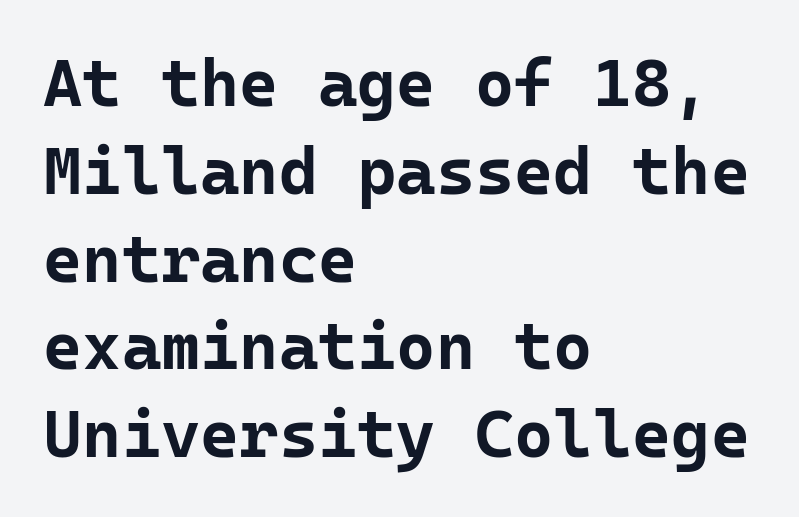
Here the designer chose a console-style face with uniform glyph widths. Compared with typical paragraphs, the rows here are spaced about the same. Is this a sans? Yes — the strokes have no serifs. Layout note: lines flush left. The string is rendered with underlining switched off. Nobody touched the tracking dial on this one.
